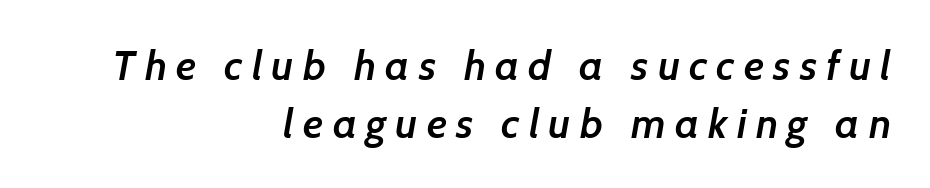
The image shows 42 px semibold sans-serif type; set right-aligned, normal line spacing (1.37x), unusually wide letter spacing (+0.22 em), not underlined; low stroke contrast and a medium x-height.
